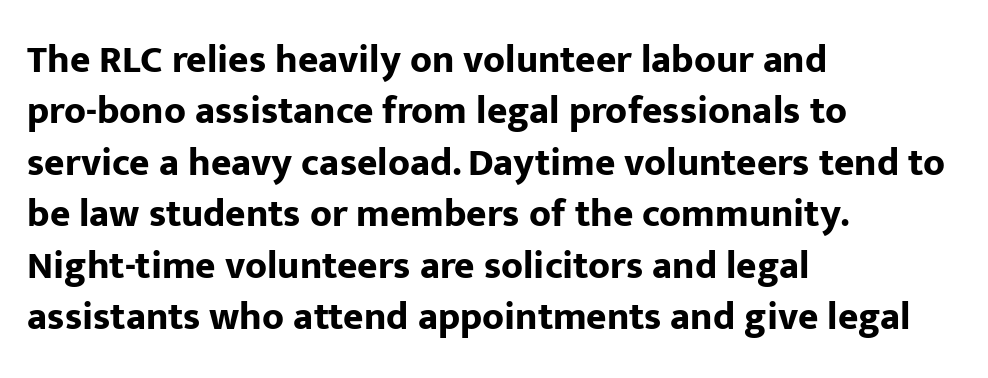
{"serif": "no", "italic": "no", "bold": "yes", "weight": "bold", "width": "normal", "stroke_contrast": "low", "x_height": "medium", "monospaced": "no", "underline": "no", "align": "left", "line_spacing": "normal", "line_spacing_ratio": 1.32, "letter_spacing": "normal", "letter_spacing_em": 0.0, "glyph_px": 39}
